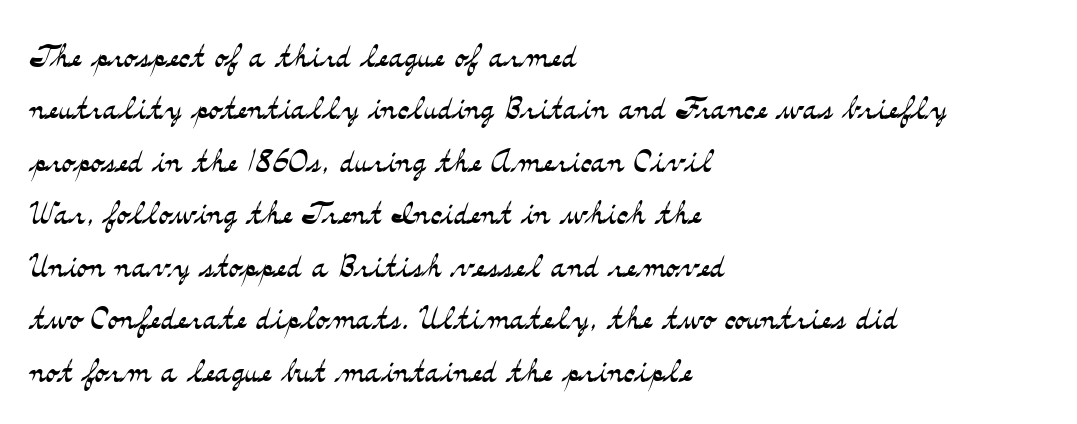
The image shows 42 px light, wide serif type; set left-aligned, normal line spacing (1.25x), normal letter spacing, not underlined; medium stroke contrast and a small x-height.
